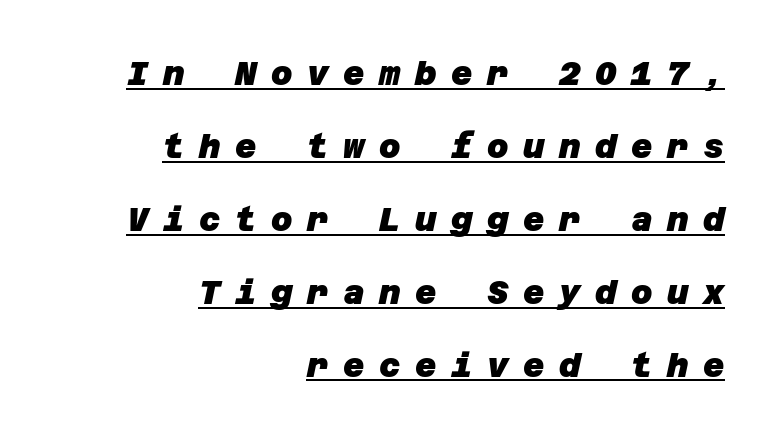
The passage shown is underscored from start to finish. The passage shown has open, widely tracked lettering throughout. The leading is generous, giving the passage an open texture. The typesetter chose a ragged-left arrangement here. Stroke terminals: plain, sans-serif.
